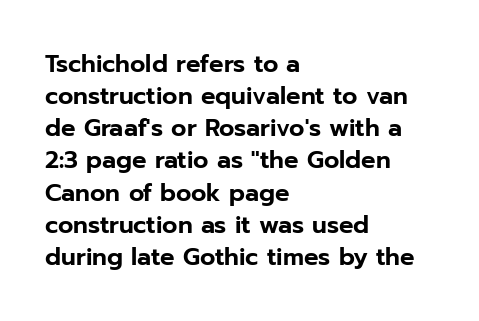
Just letters on the line, the space beneath them empty. Honestly, the row spacing looks completely unremarkable. No italicization has been applied; the sample stays upright. Teacher's note: observe the even left margin — that is flush-left alignment. Glyph-to-glyph distance matches everyday printed text.
